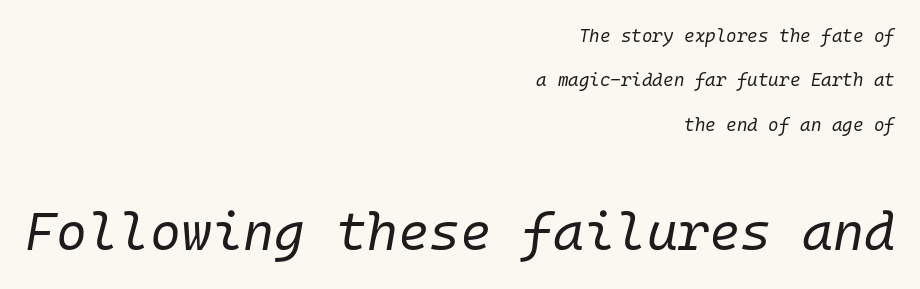
Q: Is the text bold? A: No.
Q: Is the text italic (slanted)? A: Yes, it leans right by about 10 degrees.
Q: Is the text underlined? A: No.
Q: How is the paragraph aligned? A: Right-aligned.
Q: Is the spacing between letters normal or unusually wide? A: Normal.
Q: Is the spacing between lines tight, normal or loose? A: Loose.
Q: Which block of text is set in a larger size, the first (top) or the second (bottom)? A: The second (bottom) one.
Q: Width (condensed, normal, or wide)? A: Normal.
Q: Stroke contrast? A: Low.
Q: x-height? A: Medium.
Q: Monospaced? A: Yes.
